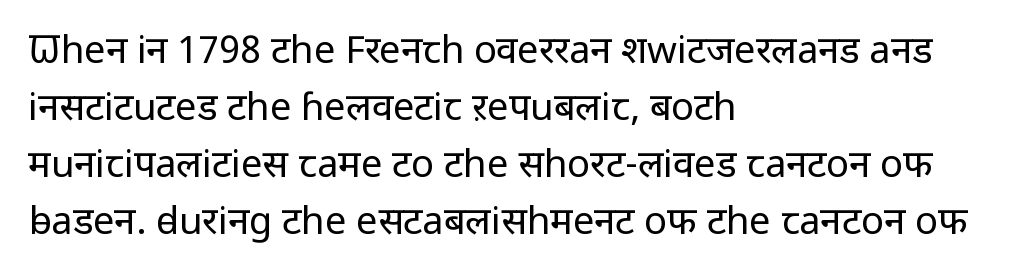
{"serif": "no", "italic": "no", "bold": "no", "weight": "regular", "width": "normal", "stroke_contrast": "low", "x_height": "medium", "monospaced": "no", "underline": "no", "align": "left", "line_spacing": "normal", "line_spacing_ratio": 1.5, "letter_spacing": "normal", "letter_spacing_em": 0.0, "glyph_px": 38}
